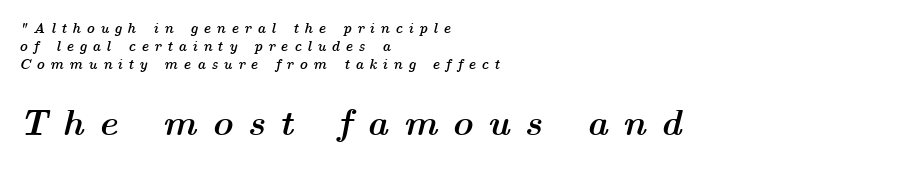
The image shows 36 px semibold, wide type, italic (leaning right); set left-aligned, normal line spacing (1.27x), unusually wide letter spacing (+0.41 em), not underlined; the second (bottom) block is 2.57x larger; medium stroke contrast and a medium x-height.
